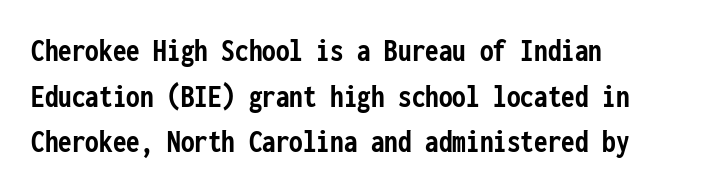
{"serif": "no", "italic": "no", "bold": "yes", "weight": "semibold", "width": "condensed", "stroke_contrast": "low", "x_height": "medium", "monospaced": "yes", "underline": "no", "align": "left", "line_spacing": "normal", "line_spacing_ratio": 1.34, "letter_spacing": "normal", "letter_spacing_em": 0.0, "glyph_px": 34}
